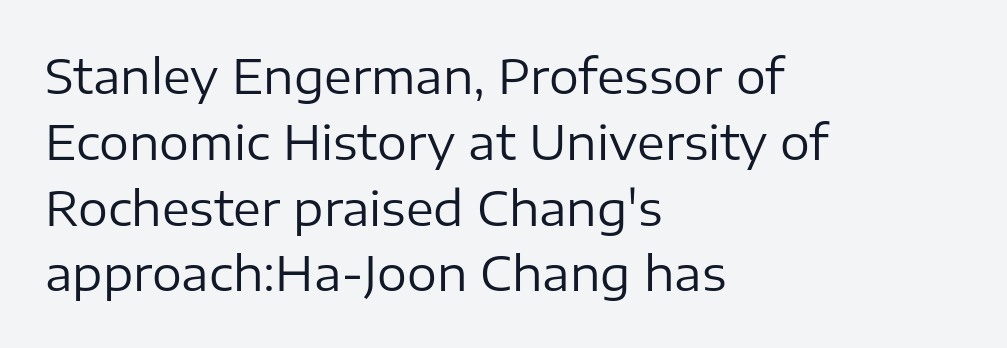
Q: Is the text bold? A: No.
Q: Is the text italic (slanted)? A: No, it is upright.
Q: Is the typeface a serif or a sans-serif typeface? A: Sans-serif.
Q: Is the text underlined? A: No.
Q: How is the paragraph aligned? A: Left-aligned.
Q: Is the spacing between letters normal or unusually wide? A: Normal.
Q: Is the spacing between lines tight, normal or loose? A: Normal.
Q: Width (condensed, normal, or wide)? A: Normal.
Q: Stroke contrast? A: Low.
Q: x-height? A: Medium.
Q: Monospaced? A: No.
